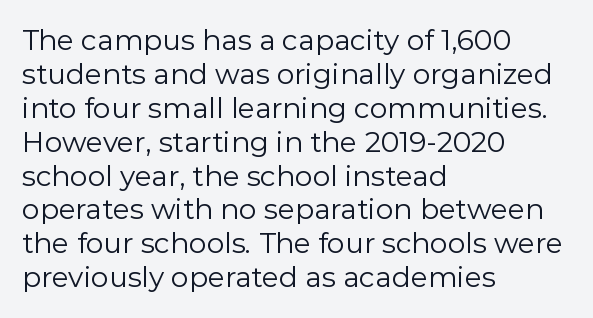
Q: Is the text bold? A: No.
Q: Is the text italic (slanted)? A: No, it is upright.
Q: Is the typeface a serif or a sans-serif typeface? A: Sans-serif.
Q: Is the text underlined? A: No.
Q: How is the paragraph aligned? A: Left-aligned.
Q: Is the spacing between letters normal or unusually wide? A: Normal.
Q: Width (condensed, normal, or wide)? A: Normal.
Q: Stroke contrast? A: Low.
Q: x-height? A: Medium.
Q: Monospaced? A: No.
